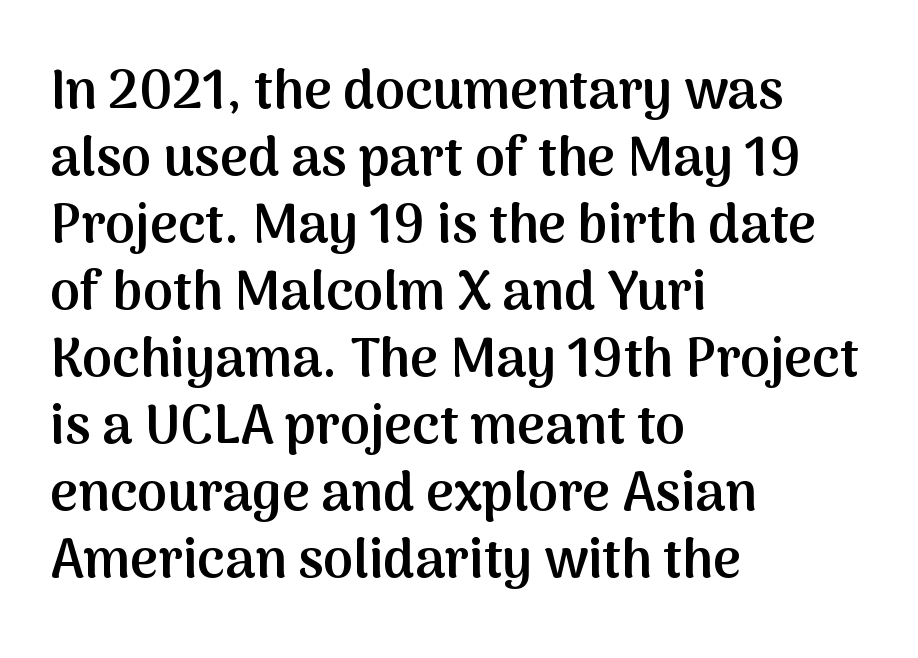
{"serif": "no", "italic": "no", "bold": "semi", "weight": "semibold", "width": "normal", "stroke_contrast": "medium", "x_height": "medium", "monospaced": "no", "underline": "no", "align": "left", "line_spacing_ratio": 1.24, "letter_spacing": "normal", "letter_spacing_em": 0.0, "glyph_px": 54}
